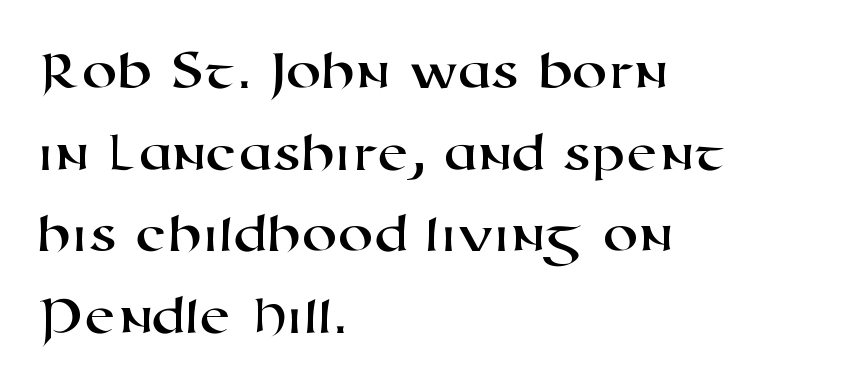
Q: Is the typeface a serif or a sans-serif typeface? A: Sans-serif.
Q: Is the text underlined? A: No.
Q: How is the paragraph aligned? A: Left-aligned.
Q: Is the spacing between letters normal or unusually wide? A: Normal.
Q: Is the spacing between lines tight, normal or loose? A: Normal.
Q: Width (condensed, normal, or wide)? A: Wide.
Q: Stroke contrast? A: High.
Q: x-height? A: Medium.
Q: Monospaced? A: No.
